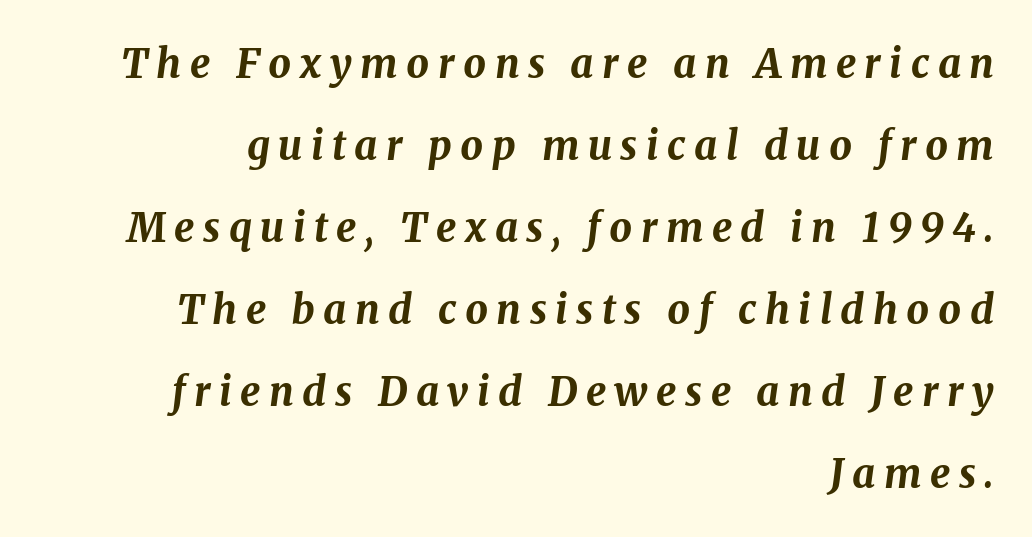
The image shows 40 px bold type, italic (leaning right); set right-aligned, loose line spacing (2.05x), unusually wide letter spacing (+0.21 em), not underlined; medium stroke contrast and a medium x-height.
